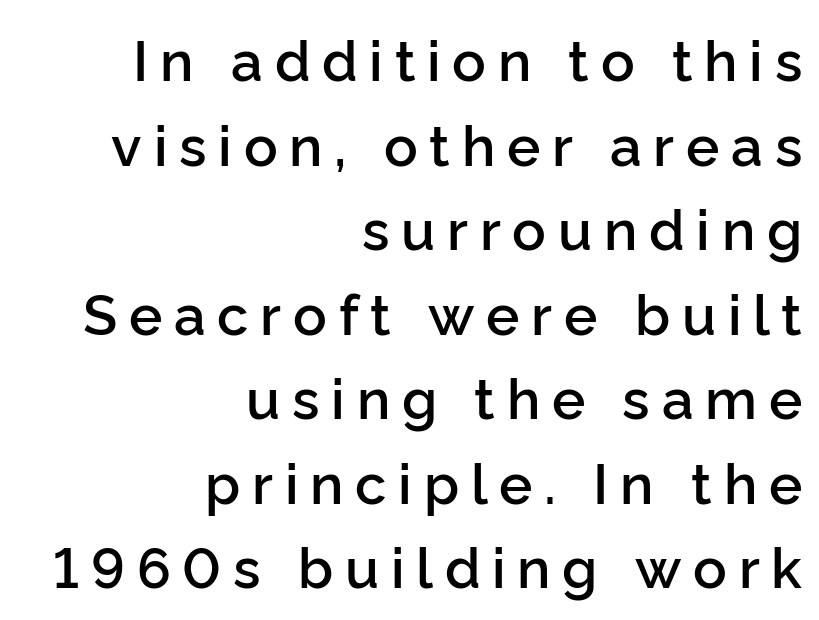
Observe the wide spacing: letters keep a clear distance from each other. The face used here is proportionally spaced, like ordinary book or web type. A semibold gives these letters moderate extra thickness, short of bold. Grotesque or geometric, the face here clearly has no serifs. Visually the block forms a straight wall on the right and a jagged coastline on the left.
